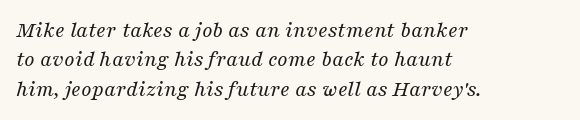
Spacing between characters is what you'd get straight out of the box. Emphasis-style slanted type is in use. This reads as an unemphasized weight, regular at the heaviest. Each line starts at the same left margin while the right side varies. Interline gaps are of average width in this sample.
